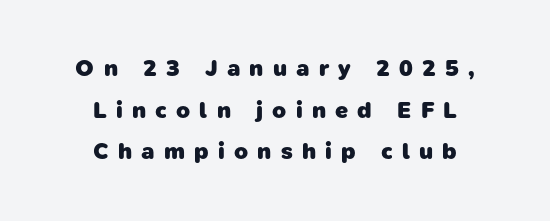
The image shows 23 px bold type; set centered, line spacing 1.81x, unusually wide letter spacing (+0.4 em), not underlined.
